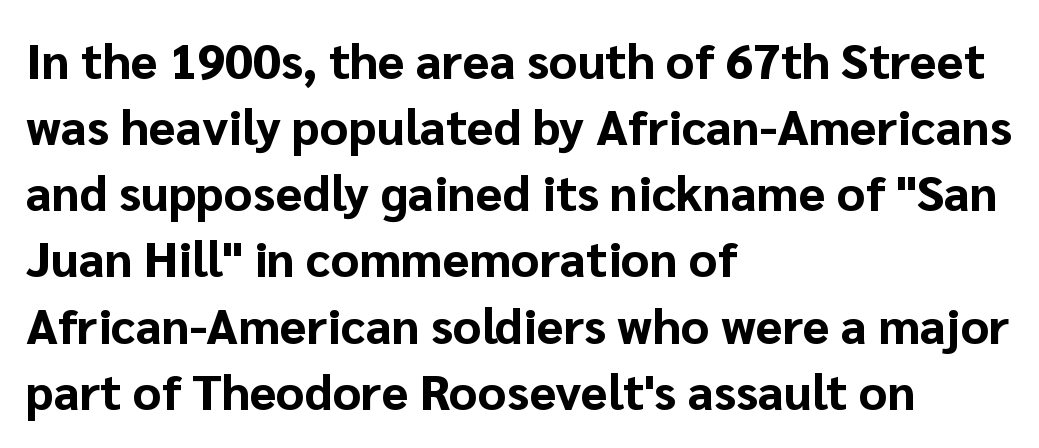
Q: Is the text bold? A: Yes.
Q: Is the text italic (slanted)? A: No, it is upright.
Q: Is the typeface a serif or a sans-serif typeface? A: Sans-serif.
Q: Is the text underlined? A: No.
Q: How is the paragraph aligned? A: Left-aligned.
Q: Is the spacing between letters normal or unusually wide? A: Normal.
Q: Is the spacing between lines tight, normal or loose? A: Normal.
Q: Width (condensed, normal, or wide)? A: Normal.
Q: Stroke contrast? A: Low.
Q: x-height? A: Medium.
Q: Monospaced? A: No.
